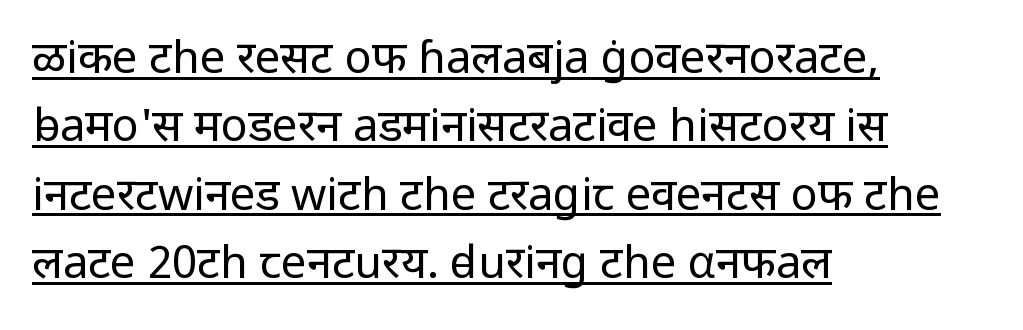
The face used here is proportionally spaced, like ordinary book or web type. Is this a heavy cut? Hardly; it is regular or lighter. Is the letter spacing exaggerated? No — it looks like the ordinary default. Stroke terminals: plain, sans-serif. Quick note: interline space is typical.
